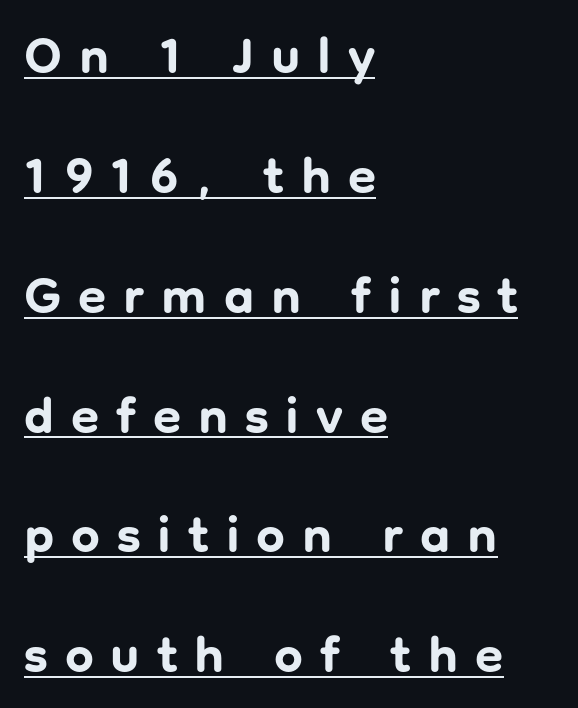
Caption: lettering with a line underneath. You could only call the tracking loose — the letters float apart. The passage shown is typed in a proportional face where columns would drift. The face used here is a sans, in the tradition of grotesques and geometrics. This rendering uses left alignment, leaving the right contour irregular.
